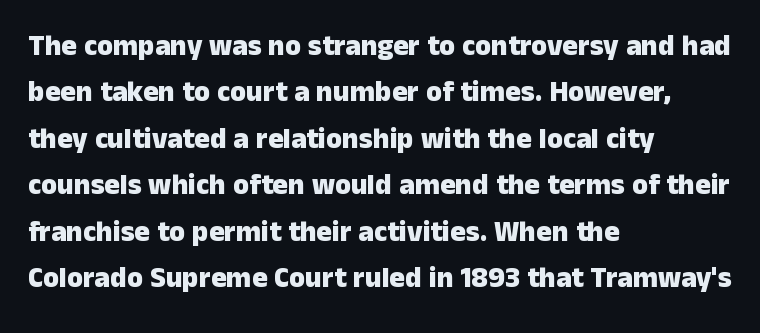
Classification — sans serif. This sample is left-justified, so line endings fall wherever the words run out. The letters sit at their default tracking, neither squeezed nor spread. How heavy is the stroke? Heavy — this is a bold. The passage shown is typed in a proportional face where columns would drift. This sample uses an upright cut, with every glyph sitting square on the baseline.
